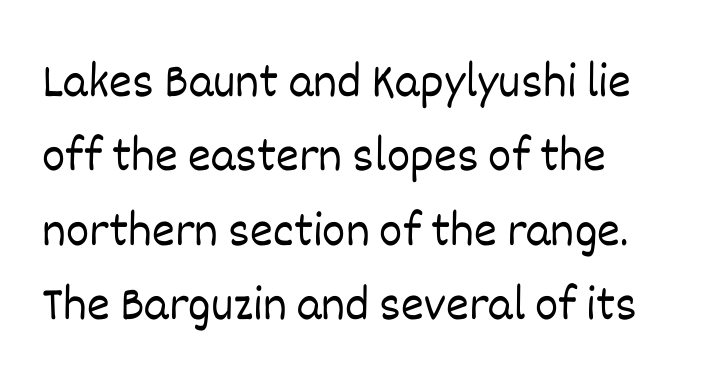
The image shows 49 px light type, upright; set left-aligned, normal line spacing (1.52x), normal letter spacing, not underlined; low stroke contrast and a large x-height.
